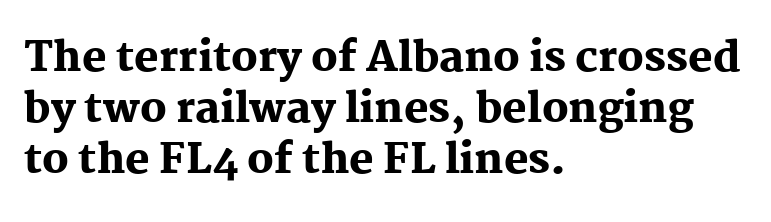
Q: Is the text bold? A: Yes.
Q: Is the text italic (slanted)? A: No, it is upright.
Q: Is the typeface a serif or a sans-serif typeface? A: Serif.
Q: Is the text underlined? A: No.
Q: How is the paragraph aligned? A: Left-aligned.
Q: Is the spacing between letters normal or unusually wide? A: Normal.
Q: Is the spacing between lines tight, normal or loose? A: Normal.
Q: Width (condensed, normal, or wide)? A: Normal.
Q: Stroke contrast? A: Medium.
Q: x-height? A: Medium.
Q: Monospaced? A: No.
